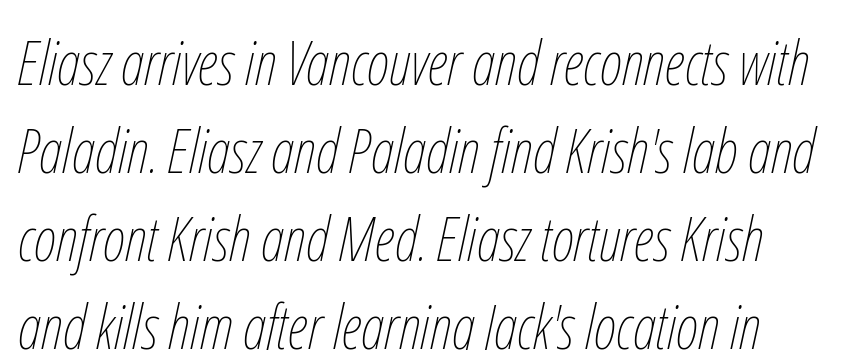
These lines keep a tight, regular rhythm from letter to letter. This is oblique type, the kind used for emphasis or titles. Heaviness? Minimal to ordinary, like unemphasized prose. These lines are rendered in a variable-pitch font. What's the leading like? Ordinary, nothing unusual.
